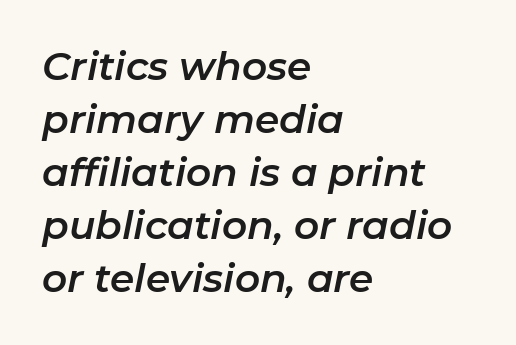
Q: Is the text italic (slanted)? A: Yes, it leans right by about 11 degrees.
Q: Is the text underlined? A: No.
Q: How is the paragraph aligned? A: Left-aligned.
Q: Is the spacing between letters normal or unusually wide? A: Normal.
Q: Is the spacing between lines tight, normal or loose? A: Normal.
Q: Width (condensed, normal, or wide)? A: Normal.
Q: Stroke contrast? A: Low.
Q: x-height? A: Medium.
Q: Monospaced? A: No.
